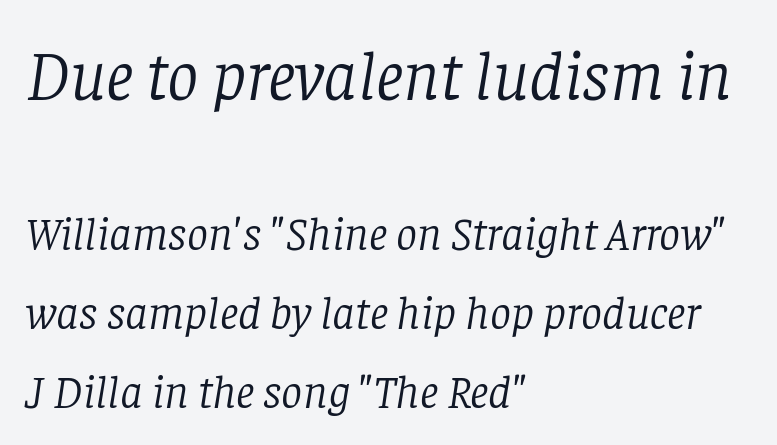
Honestly, the row spacing looks completely unremarkable. Each line starts at the same left margin while the right side varies. Letter spacing: default. The cut favours lightness, reaching ordinary text weight at its darkest. Serifs: yes, visible at the terminals of the letterforms.
